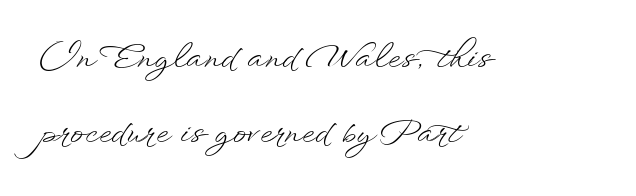
Beneath every word, the page is bare. The rendering anchors every line to the left-hand side. The letterforms sit at book weight or below. Think of a printed novel: that variable character pitch is what you see here.
